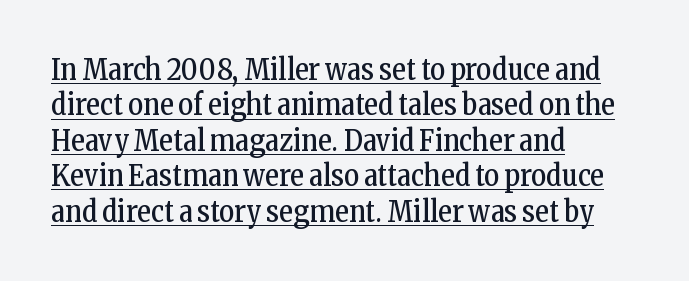
This sample uses a serif face. If you drew a ruler down the left edge, every line would touch it. What stands out about the letter spacing? Nothing — it is the standard amount. Looks like someone drew a line under every word here. A typesetter would call this proportional, since set widths differ per character.
